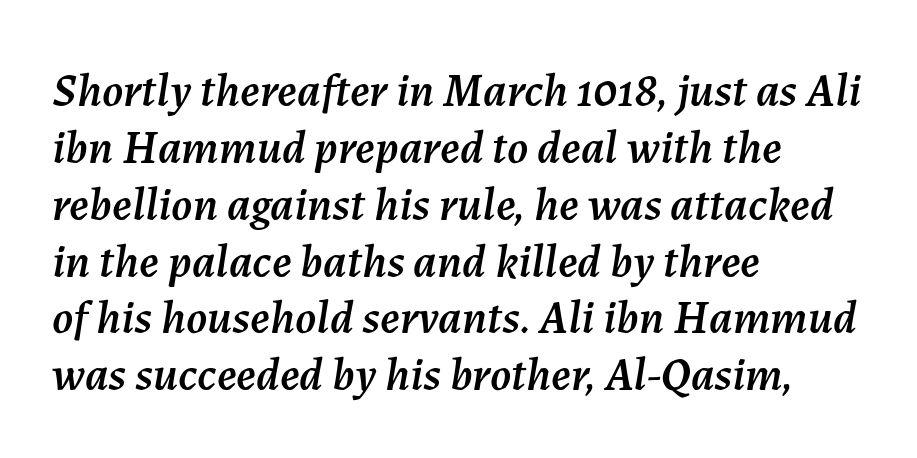
The image shows 47 px text type, italic (leaning right); set left-aligned, line spacing 1.21x, normal letter spacing, not underlined; medium stroke contrast and a medium x-height.
